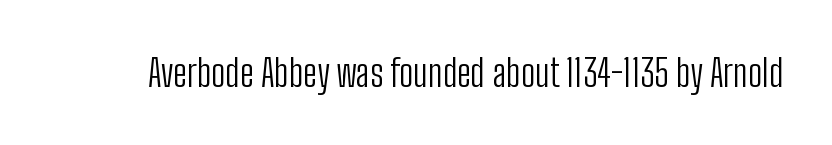
Q: Is the text bold? A: No.
Q: Is the text italic (slanted)? A: No, it is upright.
Q: Is the typeface a serif or a sans-serif typeface? A: Sans-serif.
Q: Is the text underlined? A: No.
Q: Is the spacing between letters normal or unusually wide? A: Normal.
Q: Width (condensed, normal, or wide)? A: Condensed.
Q: Stroke contrast? A: Low.
Q: x-height? A: Medium.
Q: Monospaced? A: No.
